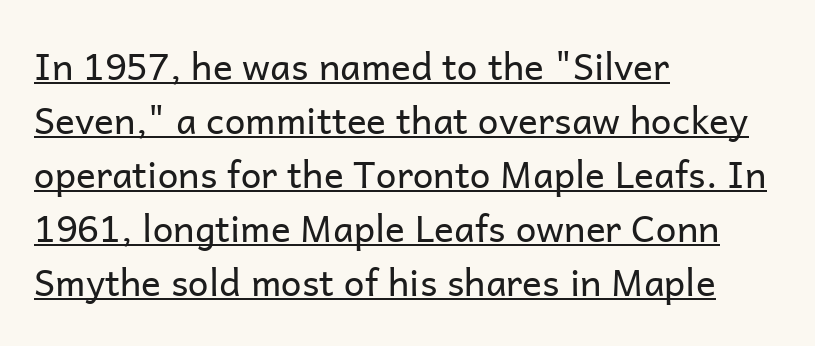
The passage shown stacks its lines at a standard gap. You can tell it's not italic because the verticals are truly vertical. Each line of the rendering has a horizontal stroke beneath the glyphs. Weight class: somewhere from thin through regular. Does the type have serifs? No, each stem ends abruptly.
